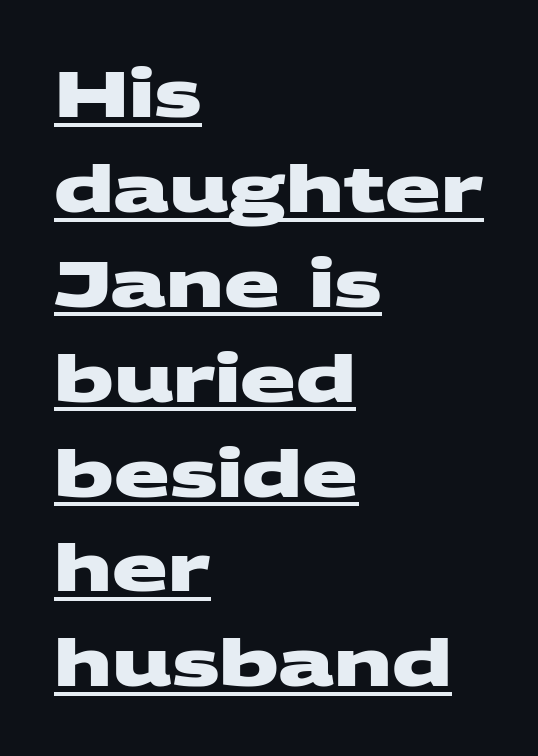
{"serif": "no", "bold": "yes", "weight": "heavy", "width": "wide", "stroke_contrast": "medium", "x_height": "large", "monospaced": "no", "underline": "yes", "align": "left", "line_spacing": "normal", "line_spacing_ratio": 1.46, "letter_spacing": "normal", "letter_spacing_em": 0.0, "glyph_px": 65}
